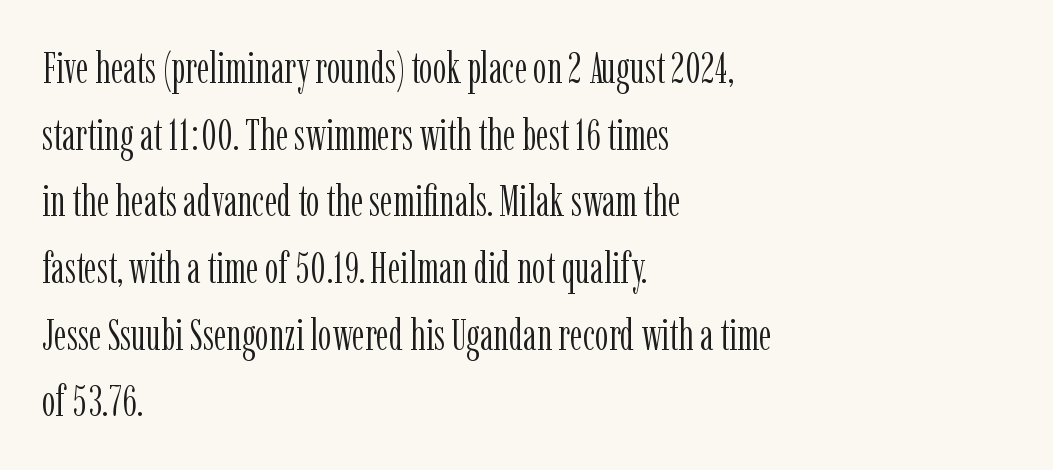
The area under the type is left untouched. The weight would be labelled regular, book, light, or lighter still. The passage shown is typed in a proportional face where columns would drift. The text block is weighted toward the left margin, trailing off unevenly rightward. A typesetter would call this zero additional tracking.
